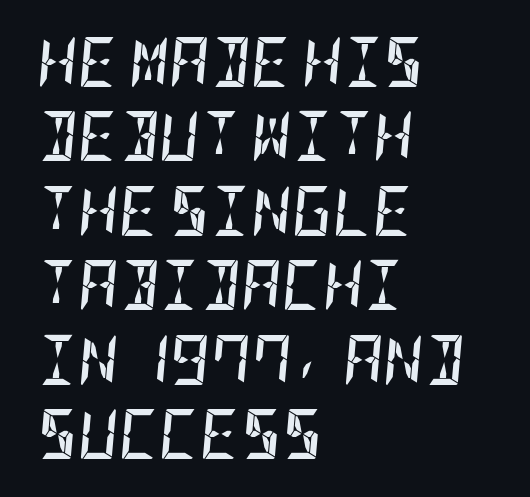
{"italic": "yes", "lean": "right", "slant_degrees": 5, "bold": "yes", "weight": "semibold", "width": "condensed", "stroke_contrast": "low", "x_height": "large", "underline": "no", "align": "left", "line_spacing": "normal", "line_spacing_ratio": 1.49, "letter_spacing": "normal", "letter_spacing_em": 0.0, "glyph_px": 50}
